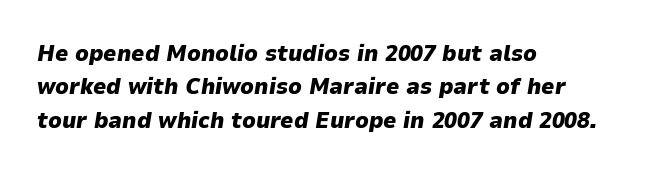
Q: Is the text bold? A: Yes.
Q: Is the text italic (slanted)? A: Yes, it leans right by about 9 degrees.
Q: Is the text underlined? A: No.
Q: How is the paragraph aligned? A: Left-aligned.
Q: Is the spacing between letters normal or unusually wide? A: Normal.
Q: Is the spacing between lines tight, normal or loose? A: Normal.
